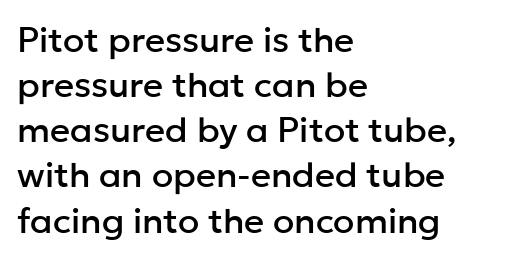
The image shows 35 px sans-serif type, upright; set left-aligned, normal line spacing (1.29x), normal letter spacing, not underlined; low stroke contrast and a medium x-height.
